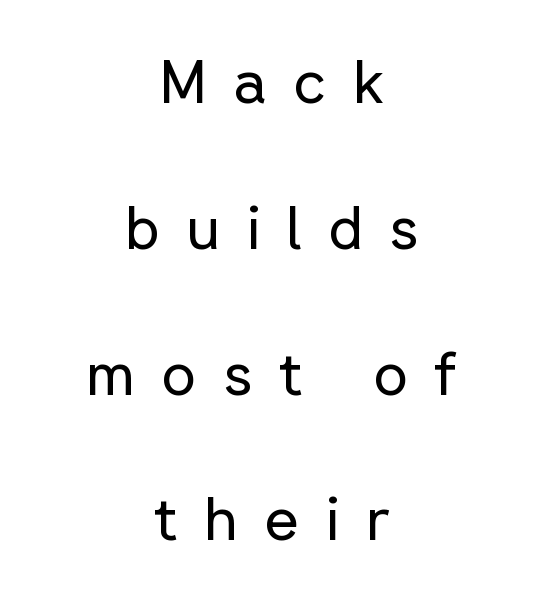
Q: Is the text bold? A: No.
Q: Is the text italic (slanted)? A: No, it is upright.
Q: Is the typeface a serif or a sans-serif typeface? A: Sans-serif.
Q: Is the text underlined? A: No.
Q: How is the paragraph aligned? A: Centered.
Q: Is the spacing between letters normal or unusually wide? A: Unusually wide.
Q: Is the spacing between lines tight, normal or loose? A: Loose.
Q: Width (condensed, normal, or wide)? A: Normal.
Q: Stroke contrast? A: Low.
Q: x-height? A: Medium.
Q: Monospaced? A: No.
